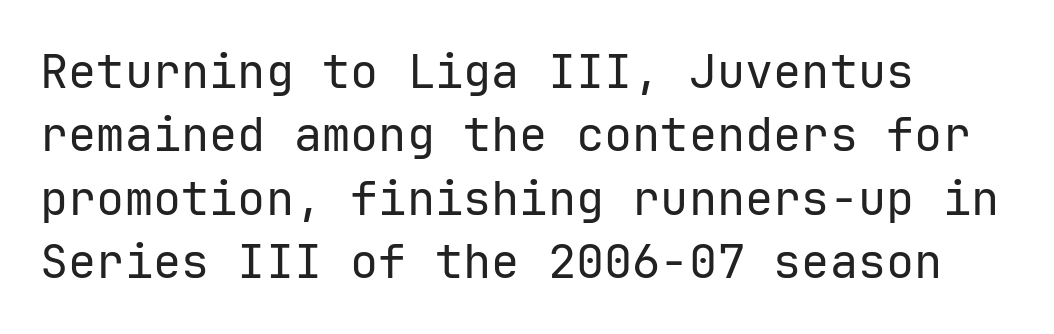
The image shows 47 px regular-weight sans-serif type, upright, monospaced; set left-aligned, normal line spacing (1.35x), normal letter spacing, not underlined; low stroke contrast and a medium x-height.
